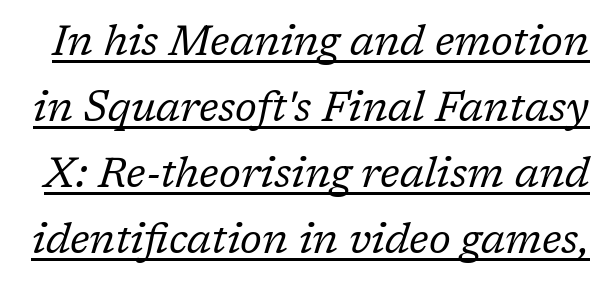
The image shows 42 px regular-weight serif type, italic (leaning right); set normal line spacing (1.57x), normal letter spacing, underlined; low stroke contrast and a medium x-height.
